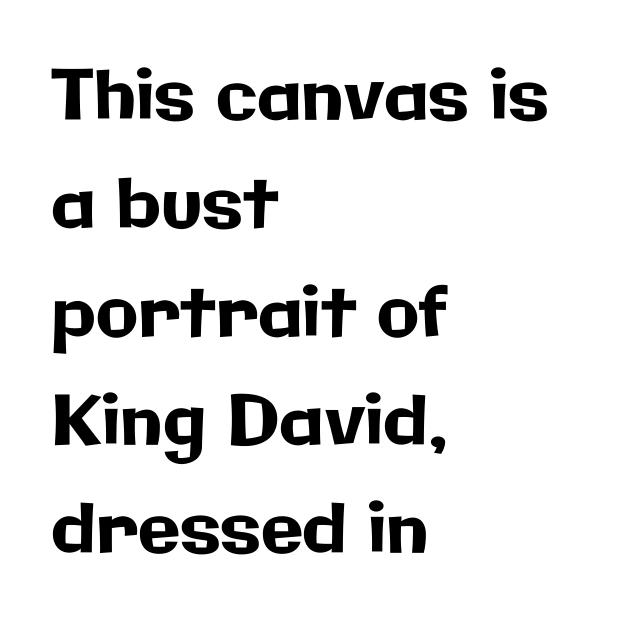
{"serif": "no", "italic": "no", "width": "normal", "stroke_contrast": "low", "x_height": "medium", "monospaced": "no", "underline": "no", "align": "left", "line_spacing": "normal", "line_spacing_ratio": 1.57, "letter_spacing": "normal", "letter_spacing_em": 0.0, "glyph_px": 69}
